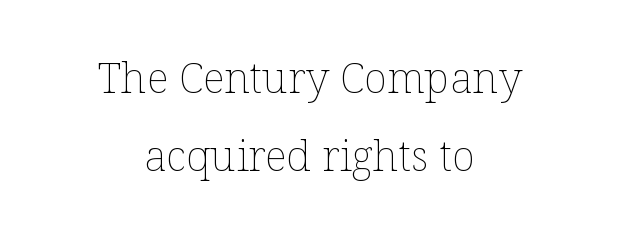
{"italic": "no", "bold": "no", "weight": "thin", "width": "normal", "stroke_contrast": "low", "x_height": "medium", "monospaced": "no", "underline": "no", "align": "center", "line_spacing_ratio": 1.82, "letter_spacing": "normal", "letter_spacing_em": 0.0, "glyph_px": 43}
